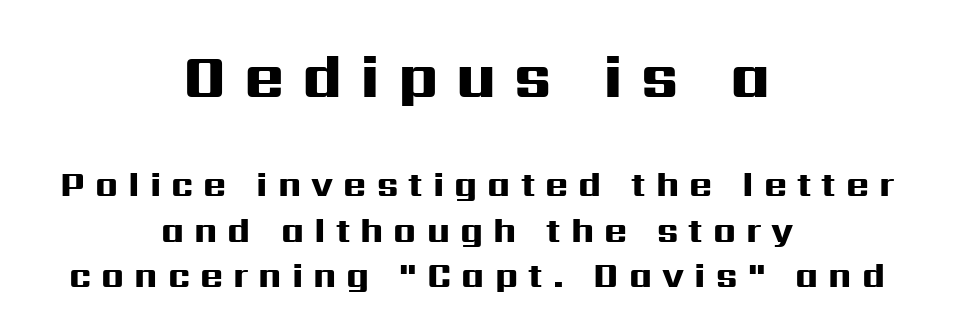
The image shows 61 px heavy, wide sans-serif type, upright; set centered, normal line spacing (1.29x), unusually wide letter spacing (+0.29 em), not underlined; the first (top) block is 1.74x larger; high stroke contrast and a medium x-height.
